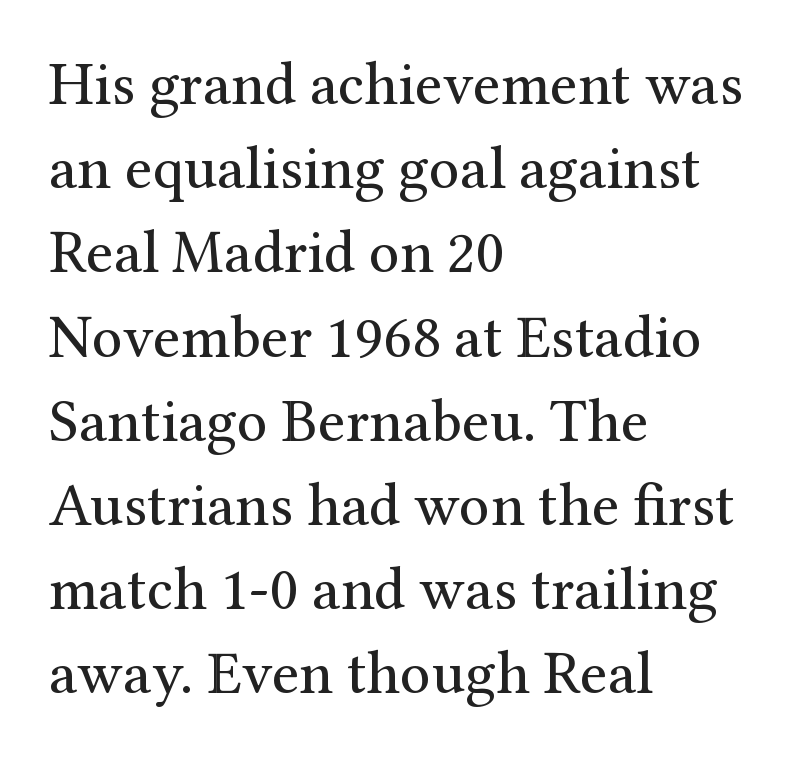
The tracking reads as untouched default to a designer's eye. Stroke thickness stays within the range of a standard reading face or lighter. Is this a fixed-width face? No — the glyphs have proportional, varying widths. Layout note: lines flush left.
